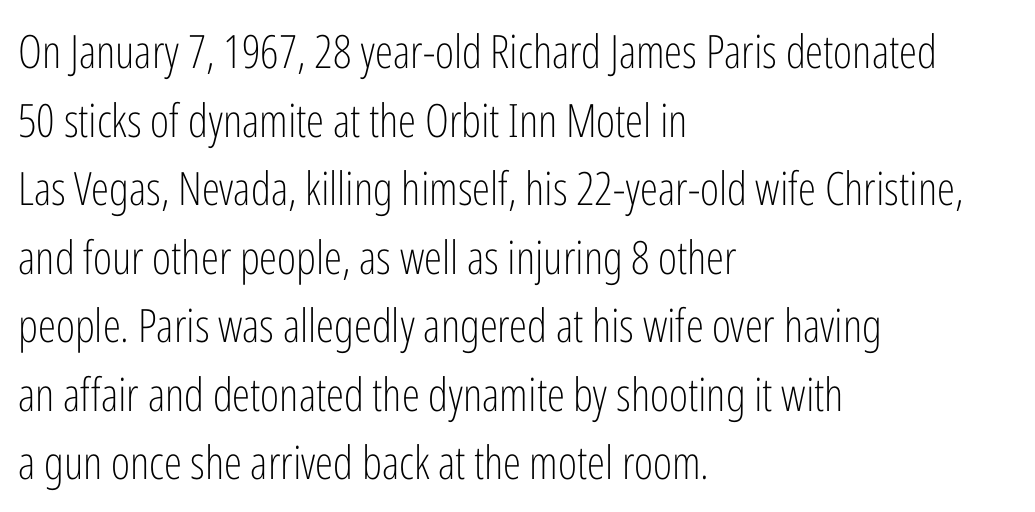
The image shows 46 px light, condensed sans-serif type, upright; set left-aligned, normal line spacing (1.49x), normal letter spacing, not underlined; low stroke contrast and a medium x-height.
